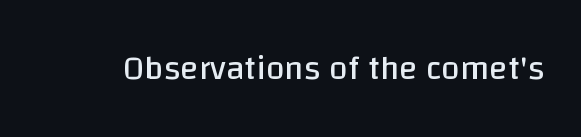
The image shows 34 px regular-weight sans-serif type, upright; set normal letter spacing, not underlined; low stroke contrast and a large x-height.
